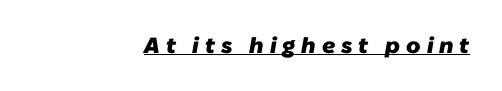
The image shows 22 px bold type; set right-aligned, unusually wide letter spacing (+0.27 em), underlined.
